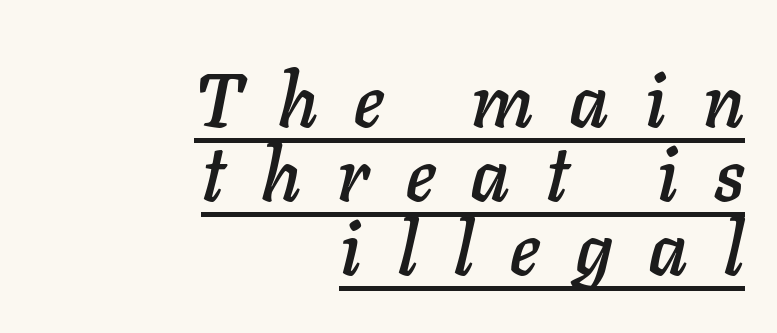
The image shows 75 px text type, italic (leaning right); set right-aligned, tight line spacing (0.99x), unusually wide letter spacing (+0.49 em), underlined; low stroke contrast and a medium x-height.
